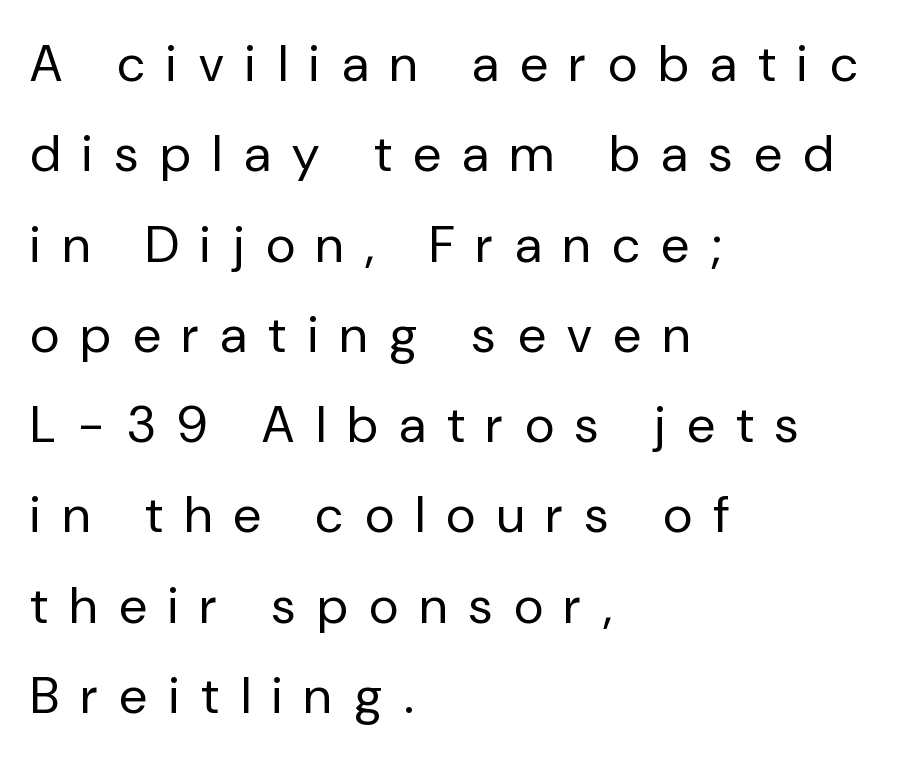
Q: Is the text bold? A: No.
Q: Is the text italic (slanted)? A: No, it is upright.
Q: Is the typeface a serif or a sans-serif typeface? A: Sans-serif.
Q: Is the text underlined? A: No.
Q: How is the paragraph aligned? A: Left-aligned.
Q: Is the spacing between letters normal or unusually wide? A: Unusually wide.
Q: Width (condensed, normal, or wide)? A: Normal.
Q: Stroke contrast? A: Low.
Q: x-height? A: Medium.
Q: Monospaced? A: No.
